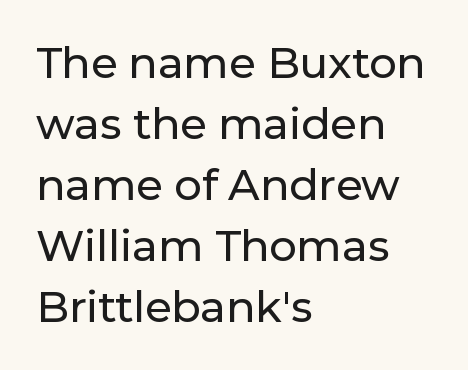
Q: Is the text italic (slanted)? A: No, it is upright.
Q: Is the typeface a serif or a sans-serif typeface? A: Sans-serif.
Q: Is the text underlined? A: No.
Q: How is the paragraph aligned? A: Left-aligned.
Q: Is the spacing between letters normal or unusually wide? A: Normal.
Q: Is the spacing between lines tight, normal or loose? A: Normal.
Q: Width (condensed, normal, or wide)? A: Normal.
Q: Stroke contrast? A: Low.
Q: x-height? A: Medium.
Q: Monospaced? A: No.
